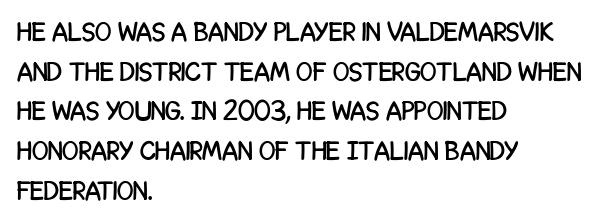
The image shows 27 px text type, upright; set left-aligned, normal line spacing (1.47x), normal letter spacing, not underlined.
